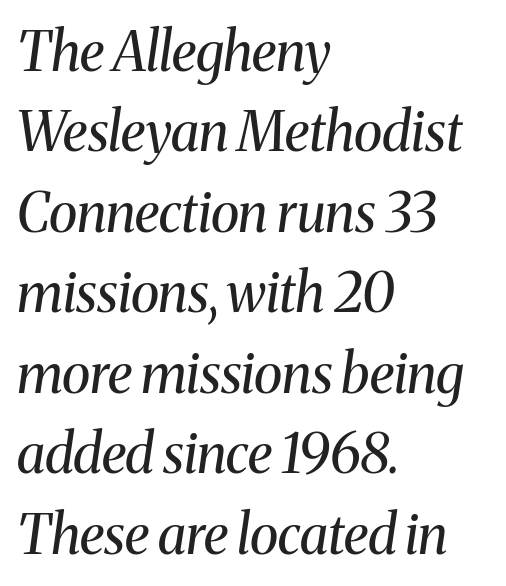
An italicized treatment has been applied to the whole sample. No extra tracking has been applied to these lines. Underline: absent. No heavy texture on the line: the type isn't bold.
